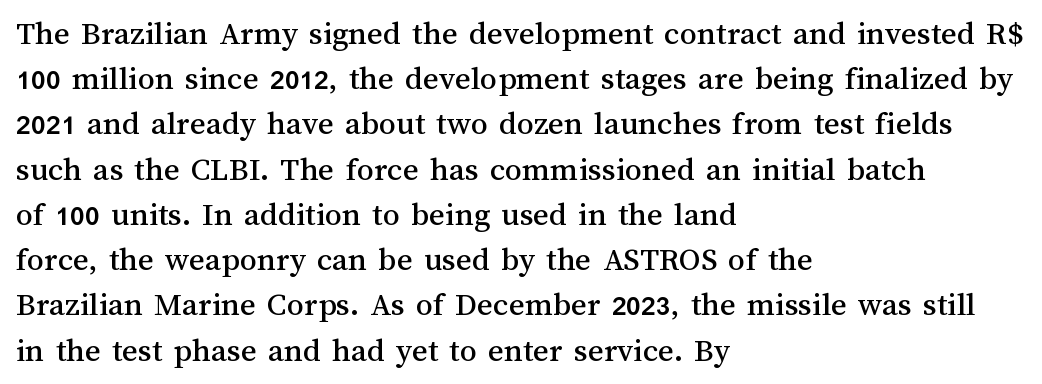
Q: Is the text italic (slanted)? A: No, it is upright.
Q: Is the text underlined? A: No.
Q: How is the paragraph aligned? A: Left-aligned.
Q: Is the spacing between letters normal or unusually wide? A: Normal.
Q: Is the spacing between lines tight, normal or loose? A: Normal.
Q: Width (condensed, normal, or wide)? A: Normal.
Q: Stroke contrast? A: Medium.
Q: x-height? A: Medium.
Q: Monospaced? A: No.
